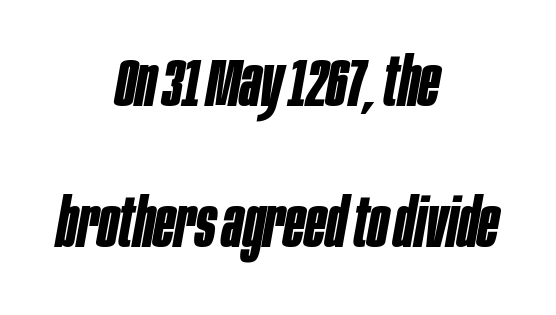
Leading is clearly above the norm, producing a sparse column. These lines were composed using italics. The face used here is proportionally spaced, like ordinary book or web type. Plain, unruled lines of type.
